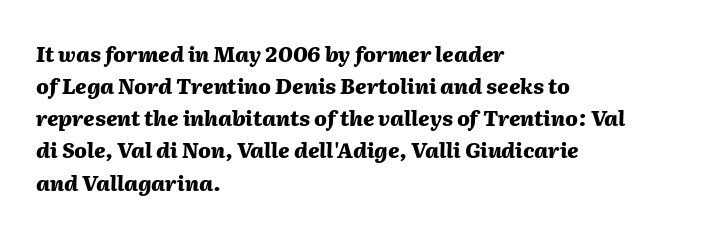
You can tell it's italic because the verticals aren't actually vertical. The face used here is rendered with its standard letterfit. The specimen omits any rule beneath the text block's lines. In terms of leading, this rendering sits right in the middle.
